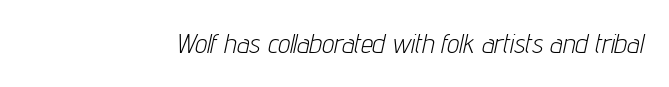
Anything drawn beneath the words? Only blank space. The text carries the slant typical of an italic or oblique font. On a weight scale, this lands at 450 or below. Observe the ordinary spacing: letters are neighbours, not strangers.
